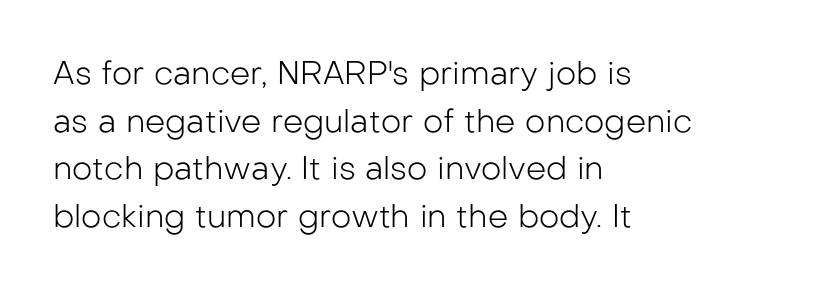
Q: Is the text bold? A: No.
Q: Is the text italic (slanted)? A: No, it is upright.
Q: Is the typeface a serif or a sans-serif typeface? A: Sans-serif.
Q: Is the text underlined? A: No.
Q: How is the paragraph aligned? A: Left-aligned.
Q: Is the spacing between letters normal or unusually wide? A: Normal.
Q: Is the spacing between lines tight, normal or loose? A: Normal.
Q: Width (condensed, normal, or wide)? A: Normal.
Q: Stroke contrast? A: Low.
Q: x-height? A: Medium.
Q: Monospaced? A: No.
